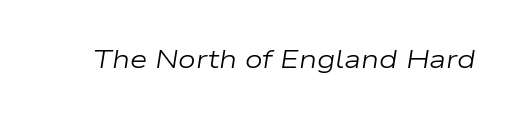
The image shows 25 px text type, italic (leaning right); set normal letter spacing, not underlined.
